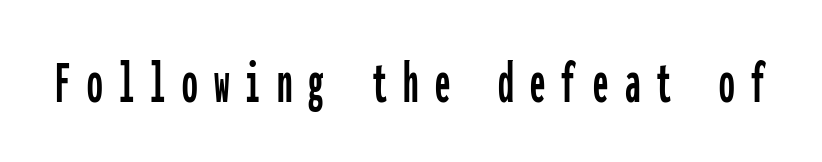
Plain, unruled lines of type. The letters stand straight up with perfectly vertical stems. Do the characters align in a grid? Yes, the font is monospaced. This is sans-serif lettering, the kind often seen on screens and signage. Inter-character spacing is expanded well beyond the font's built-in metrics.
